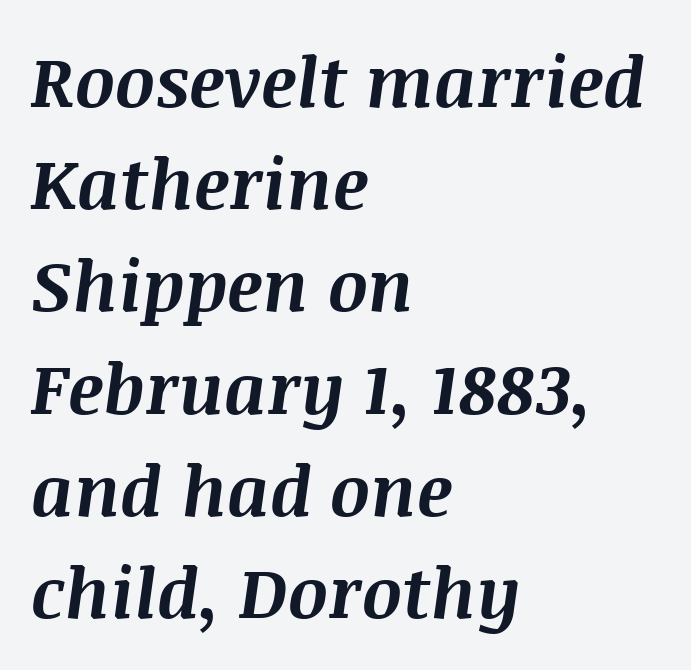
Rendered with sloped, italic letterforms. Typesetter's note: full bold, strokes at maximum text heaviness. The lines sit at an ordinary, default distance from one another. A typesetter would call this proportional, since set widths differ per character. The passage is arranged the way most books set body copy — flush left.
